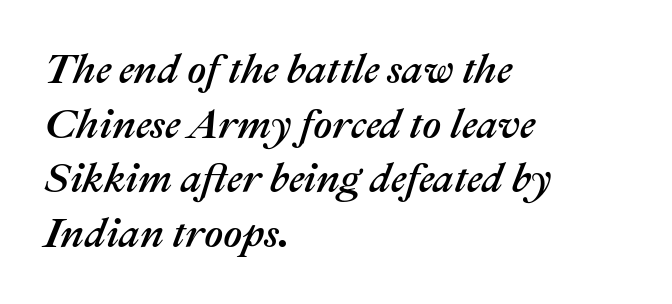
The image shows 41 px text type, italic (leaning right); set left-aligned, normal line spacing (1.33x), normal letter spacing, not underlined; medium stroke contrast and a medium x-height.
